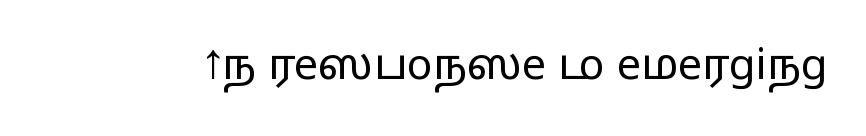
{"serif": "no", "italic": "no", "bold": "no", "weight": "light", "width": "wide", "stroke_contrast": "low", "x_height": "medium", "monospaced": "no", "underline": "no", "letter_spacing": "normal", "letter_spacing_em": 0.0, "glyph_px": 43}
